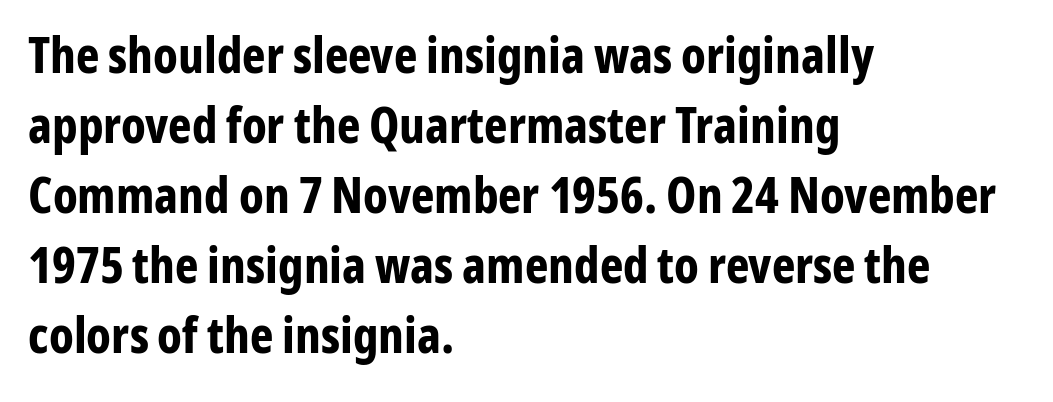
Q: Is the text bold? A: Yes.
Q: Is the text italic (slanted)? A: No, it is upright.
Q: Is the typeface a serif or a sans-serif typeface? A: Sans-serif.
Q: Is the text underlined? A: No.
Q: How is the paragraph aligned? A: Left-aligned.
Q: Is the spacing between letters normal or unusually wide? A: Normal.
Q: Is the spacing between lines tight, normal or loose? A: Normal.
Q: Width (condensed, normal, or wide)? A: Condensed.
Q: Stroke contrast? A: Low.
Q: x-height? A: Medium.
Q: Monospaced? A: No.
